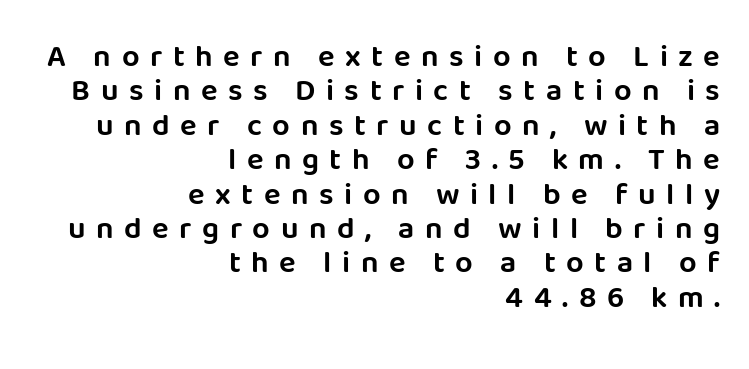
Plain, unruled lines of type. This is sans-serif lettering, the kind often seen on screens and signage. The passage shown has open, widely tracked lettering throughout. The lettering holds an erect, upright posture throughout.
